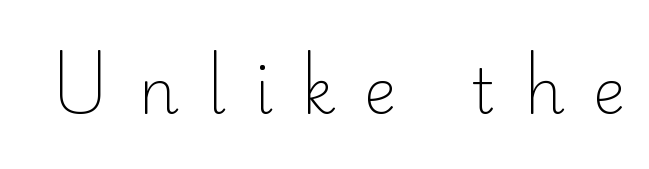
Q: Is the text bold? A: No.
Q: Is the text italic (slanted)? A: No, it is upright.
Q: Is the typeface a serif or a sans-serif typeface? A: Sans-serif.
Q: Is the text underlined? A: No.
Q: Is the spacing between letters normal or unusually wide? A: Unusually wide.
Q: Width (condensed, normal, or wide)? A: Normal.
Q: Stroke contrast? A: Low.
Q: x-height? A: Small.
Q: Monospaced? A: No.
